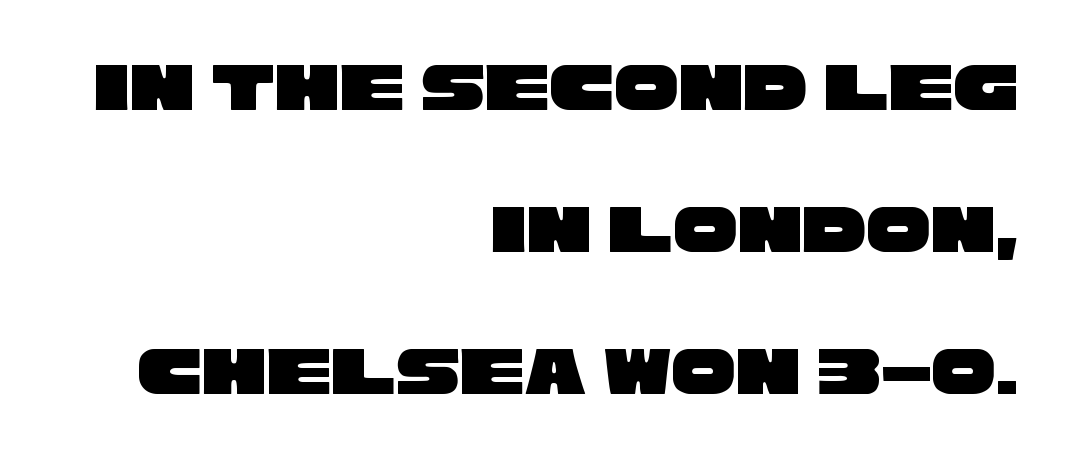
The image shows 72 px wide sans-serif type; set right-aligned, loose line spacing (1.97x), normal letter spacing, not underlined; low stroke contrast and a large x-height.
